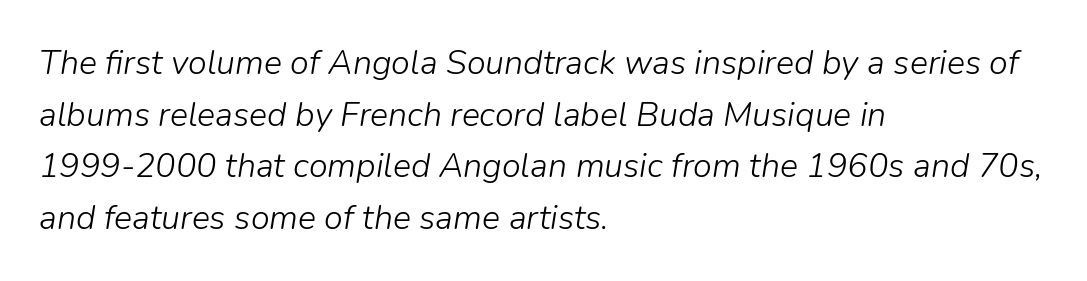
The image shows 34 px light type, italic (leaning right); set left-aligned, normal line spacing (1.52x), normal letter spacing, not underlined; low stroke contrast and a medium x-height.
